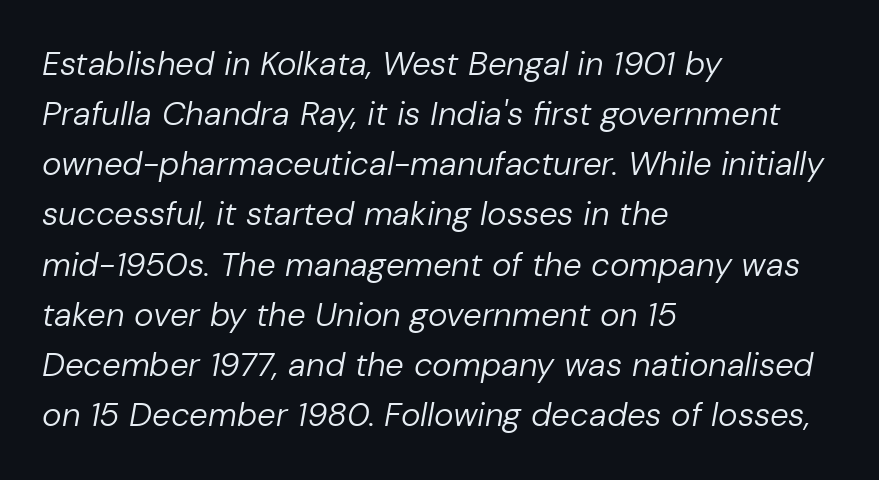
{"italic": "yes", "lean": "right", "slant_degrees": 10, "bold": "no", "weight": "regular", "width": "normal", "stroke_contrast": "low", "x_height": "medium", "monospaced": "no", "underline": "no", "align": "left", "line_spacing": "normal", "line_spacing_ratio": 1.52, "letter_spacing": "normal", "letter_spacing_em": 0.0, "glyph_px": 33}
